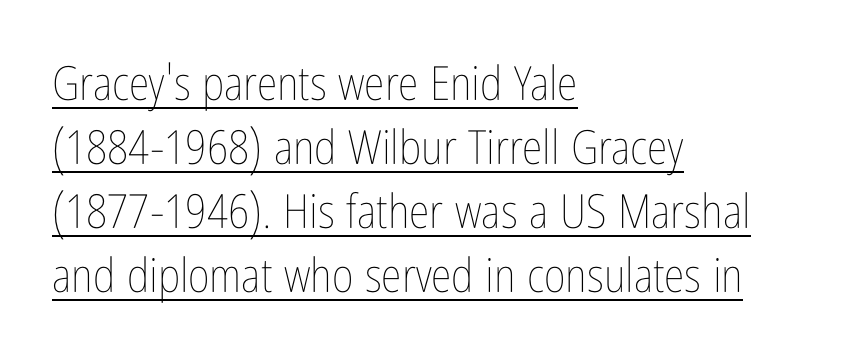
Q: Is the text bold? A: No.
Q: Is the text italic (slanted)? A: No, it is upright.
Q: Is the text underlined? A: Yes.
Q: How is the paragraph aligned? A: Left-aligned.
Q: Is the spacing between letters normal or unusually wide? A: Normal.
Q: Is the spacing between lines tight, normal or loose? A: Normal.
Q: Width (condensed, normal, or wide)? A: Condensed.
Q: Stroke contrast? A: Low.
Q: x-height? A: Medium.
Q: Monospaced? A: No.
